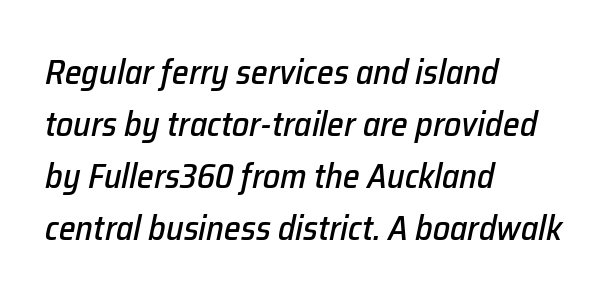
The image shows 34 px text type, italic (leaning right); set left-aligned, normal line spacing (1.53x), normal letter spacing, not underlined; low stroke contrast and a medium x-height.
